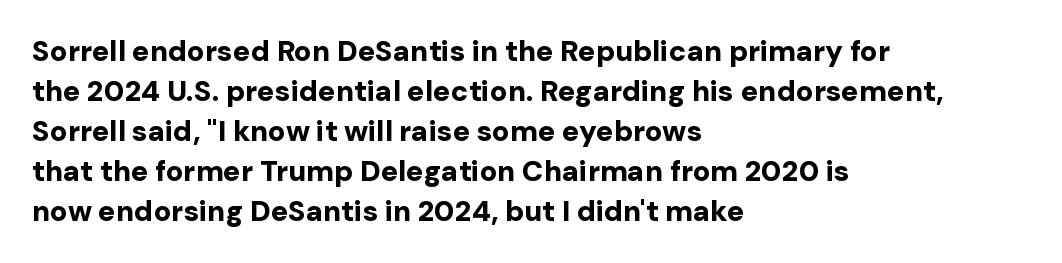
Q: Is the text bold? A: Yes.
Q: Is the text italic (slanted)? A: No, it is upright.
Q: Is the typeface a serif or a sans-serif typeface? A: Sans-serif.
Q: Is the text underlined? A: No.
Q: How is the paragraph aligned? A: Left-aligned.
Q: Is the spacing between letters normal or unusually wide? A: Normal.
Q: Is the spacing between lines tight, normal or loose? A: Normal.
Q: Width (condensed, normal, or wide)? A: Normal.
Q: Stroke contrast? A: Low.
Q: x-height? A: Medium.
Q: Monospaced? A: No.
